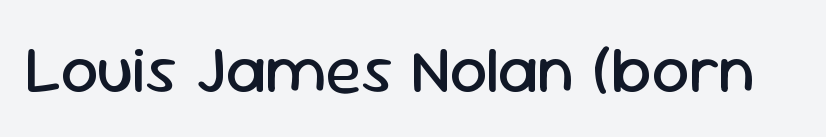
Q: Is the text bold? A: No.
Q: Is the text italic (slanted)? A: No, it is upright.
Q: Is the typeface a serif or a sans-serif typeface? A: Sans-serif.
Q: Is the text underlined? A: No.
Q: Is the spacing between letters normal or unusually wide? A: Normal.
Q: Width (condensed, normal, or wide)? A: Normal.
Q: Stroke contrast? A: Low.
Q: x-height? A: Medium.
Q: Monospaced? A: No.
